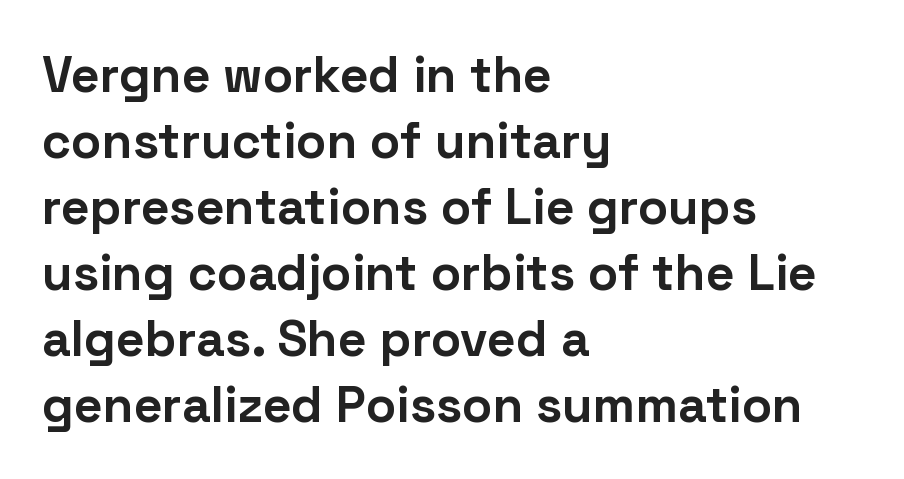
The paragraph has a hard left edge and a soft right edge. You could not count columns in this text — the font is proportionally spaced. Notice how the stems are strictly vertical — no italics here. The rows are spaced the way most documents space them.
